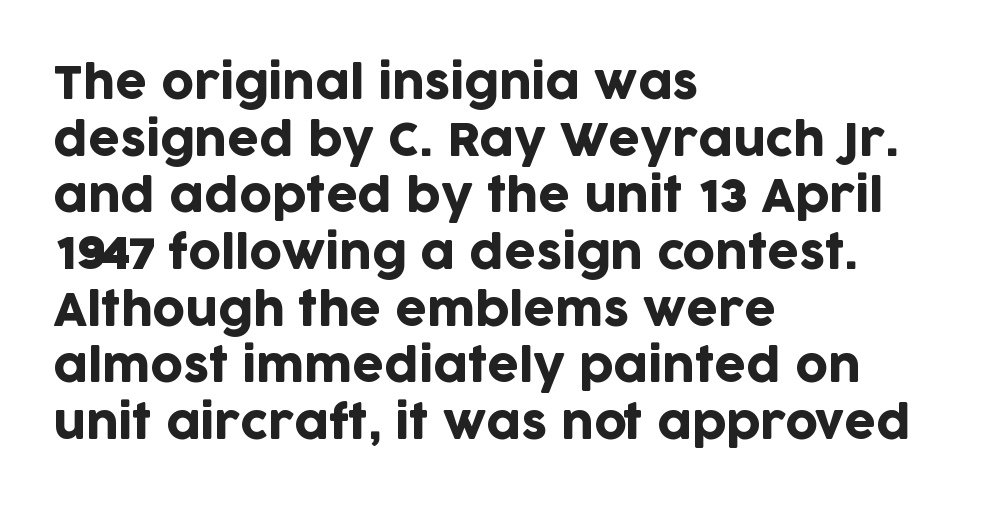
Reading down the column, the eye jumps a familiar distance to each next line. Think of a printed novel: that variable character pitch is what you see here. Inter-character spacing is left at the font's built-in metrics. Is the block centered? No — it sits flush against the left margin. The designer went with a sans here, leaving each stem footless.
